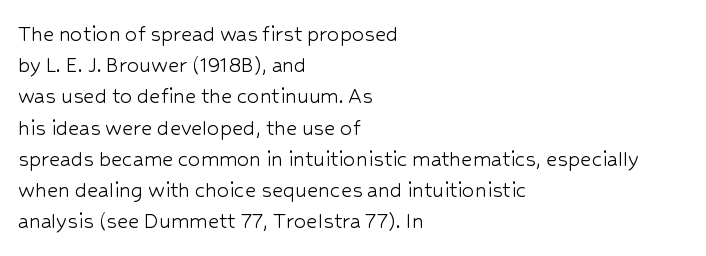
The image shows 24 px text type, upright; set left-aligned, normal line spacing (1.3x), normal letter spacing, not underlined.
